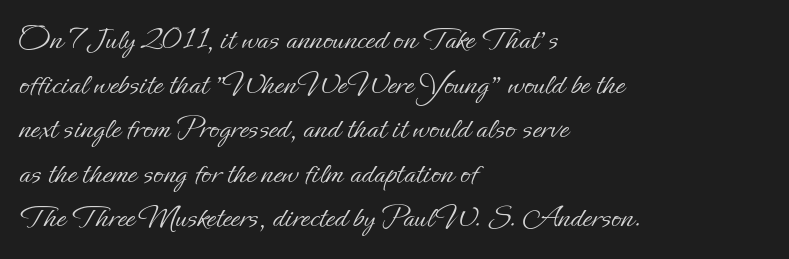
{"bold": "no", "weight": "light", "width": "normal", "stroke_contrast": "low", "x_height": "small", "monospaced": "no", "underline": "no", "align": "left", "line_spacing": "normal", "line_spacing_ratio": 1.35, "letter_spacing": "normal", "letter_spacing_em": 0.0, "glyph_px": 33}
